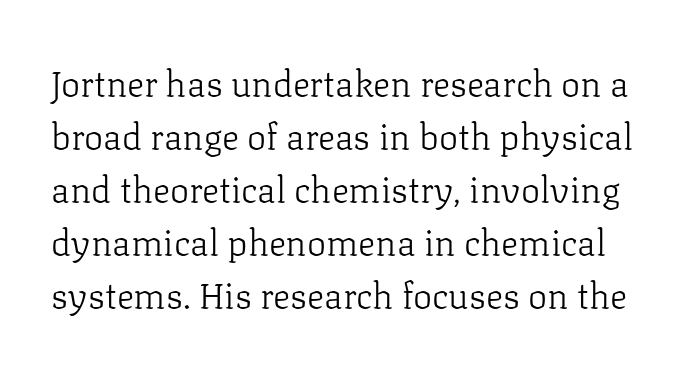
{"serif": "yes", "italic": "no", "bold": "no", "weight": "light", "width": "normal", "stroke_contrast": "low", "x_height": "medium", "monospaced": "no", "underline": "no", "line_spacing": "normal", "line_spacing_ratio": 1.47, "letter_spacing": "normal", "letter_spacing_em": 0.0, "glyph_px": 36}
